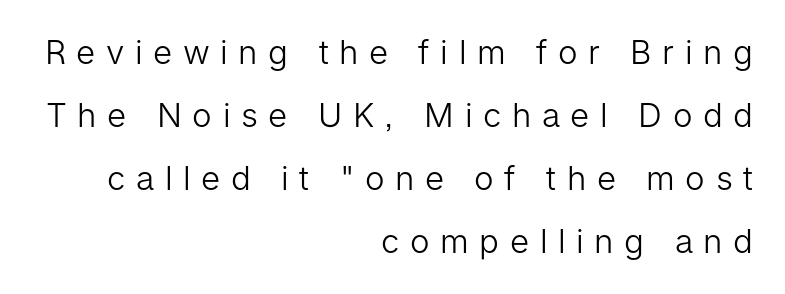
Unbolded letterforms with no extra heft. Vertical strokes here are truly vertical. The glyphs in this specimen are sans serif. All the whitespace from short lines collects on the left. The rendering inserts visible extra space after every character. The passage shown stacks its lines with a broad gap.
